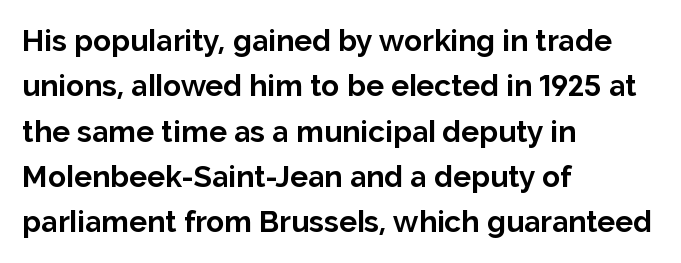
Q: Is the text bold? A: Yes.
Q: Is the text italic (slanted)? A: No, it is upright.
Q: Is the typeface a serif or a sans-serif typeface? A: Sans-serif.
Q: Is the text underlined? A: No.
Q: How is the paragraph aligned? A: Left-aligned.
Q: Is the spacing between letters normal or unusually wide? A: Normal.
Q: Is the spacing between lines tight, normal or loose? A: Normal.
Q: Width (condensed, normal, or wide)? A: Normal.
Q: Stroke contrast? A: Low.
Q: x-height? A: Medium.
Q: Monospaced? A: No.
